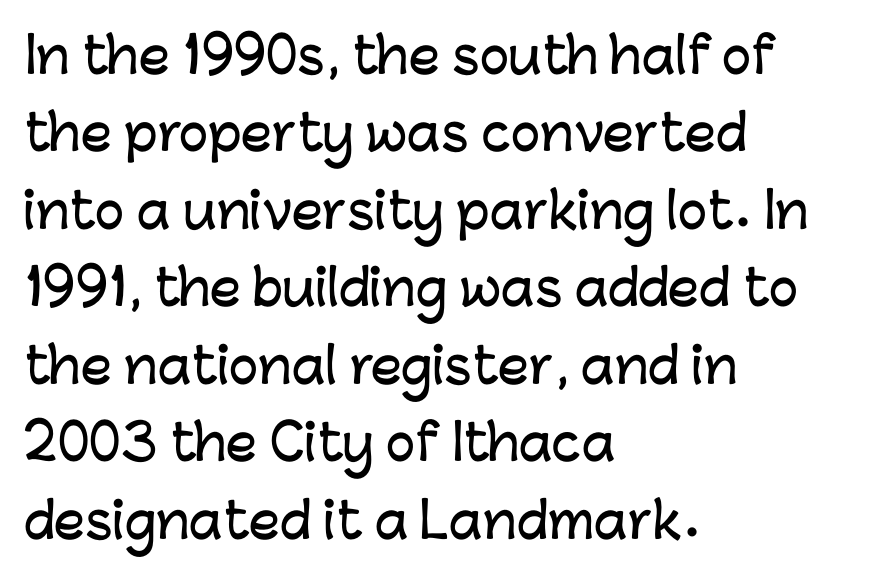
Successive baselines arrive at the customary interval. Spacing between characters is what you'd get straight out of the box. Any mark beneath the type? The region is blank. A typesetter would mark this as roman, not italic.
